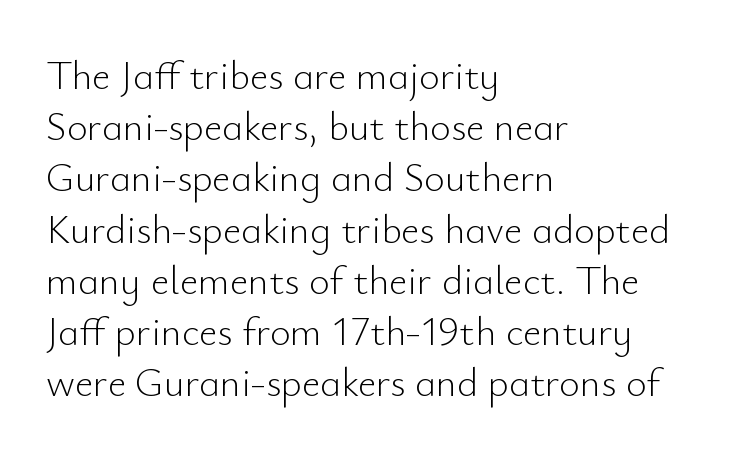
{"serif": "no", "italic": "no", "bold": "no", "weight": "light", "width": "normal", "stroke_contrast": "low", "x_height": "small", "monospaced": "no", "underline": "no", "align": "left", "line_spacing": "normal", "line_spacing_ratio": 1.28, "letter_spacing": "normal", "letter_spacing_em": 0.0, "glyph_px": 40}
